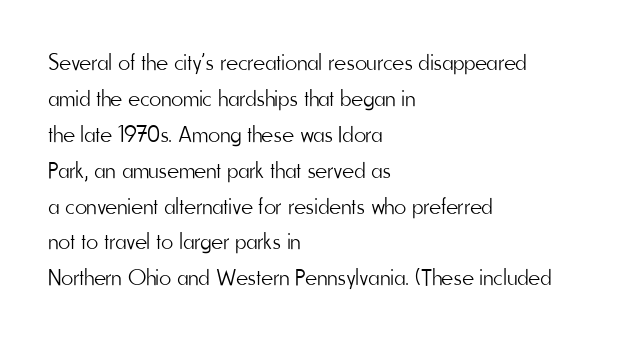
{"italic": "no", "bold": "no", "underline": "no", "align": "left", "line_spacing": "normal", "line_spacing_ratio": 1.56, "letter_spacing": "normal", "letter_spacing_em": 0.0, "glyph_px": 23}
